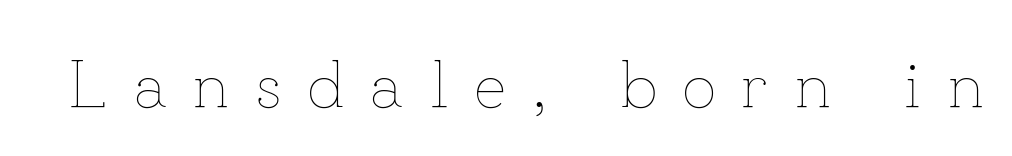
{"italic": "no", "bold": "no", "weight": "thin", "width": "normal", "stroke_contrast": "low", "x_height": "small", "monospaced": "no", "underline": "no", "letter_spacing": "wide", "letter_spacing_em": 0.39, "glyph_px": 67}
